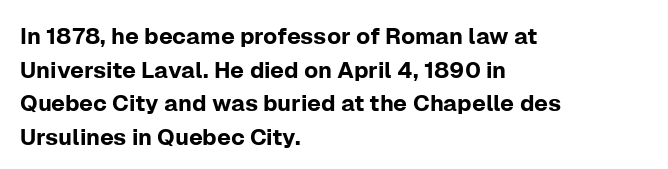
Q: Is the text italic (slanted)? A: No, it is upright.
Q: Is the text underlined? A: No.
Q: How is the paragraph aligned? A: Left-aligned.
Q: Is the spacing between letters normal or unusually wide? A: Normal.
Q: Is the spacing between lines tight, normal or loose? A: Normal.
